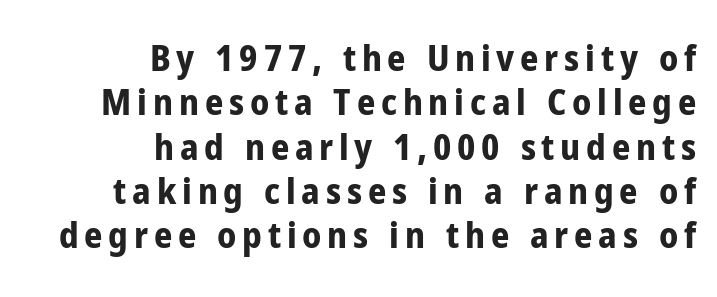
Q: Is the text bold? A: Yes.
Q: Is the text italic (slanted)? A: No, it is upright.
Q: Is the typeface a serif or a sans-serif typeface? A: Sans-serif.
Q: Is the text underlined? A: No.
Q: How is the paragraph aligned? A: Right-aligned.
Q: Width (condensed, normal, or wide)? A: Condensed.
Q: Stroke contrast? A: Low.
Q: x-height? A: Medium.
Q: Monospaced? A: No.
